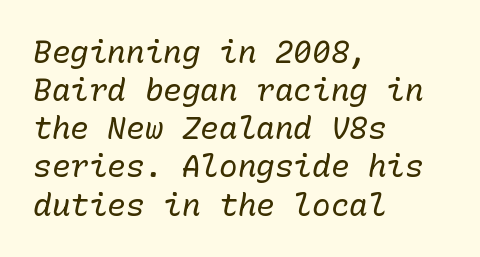
{"italic": "yes", "lean": "right", "slant_degrees": 10, "bold": "no", "weight": "regular", "width": "normal", "stroke_contrast": "low", "x_height": "medium", "monospaced": "yes", "underline": "no", "align": "left", "line_spacing_ratio": 1.23, "letter_spacing": "normal", "letter_spacing_em": 0.0, "glyph_px": 31}
